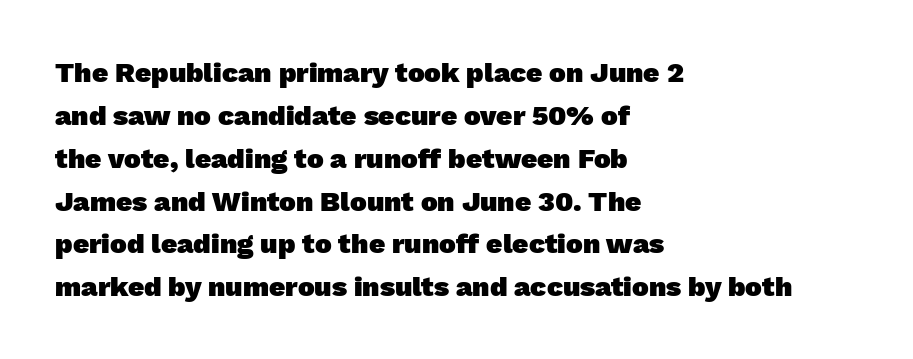
{"serif": "no", "bold": "yes", "weight": "heavy", "width": "normal", "stroke_contrast": "low", "x_height": "medium", "monospaced": "no", "underline": "no", "align": "left", "line_spacing": "normal", "line_spacing_ratio": 1.53, "letter_spacing": "normal", "letter_spacing_em": 0.0, "glyph_px": 28}
